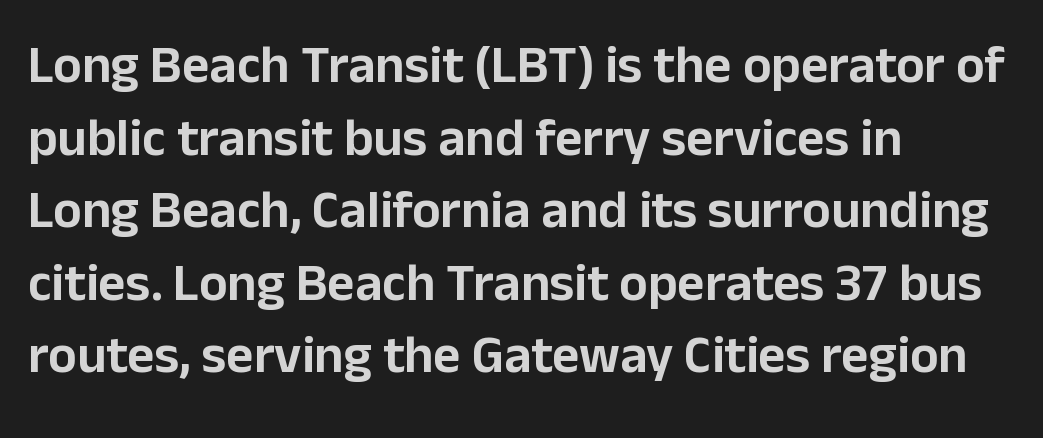
{"serif": "no", "italic": "no", "width": "normal", "stroke_contrast": "low", "x_height": "medium", "monospaced": "no", "underline": "no", "align": "left", "line_spacing": "normal", "line_spacing_ratio": 1.37, "letter_spacing": "normal", "letter_spacing_em": 0.0, "glyph_px": 53}
